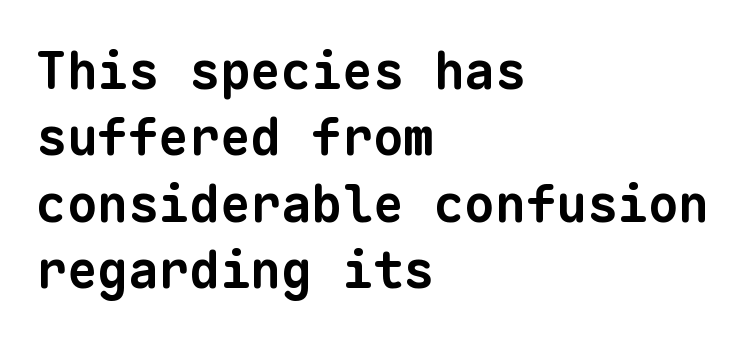
Q: Is the text bold? A: Yes.
Q: Is the typeface a serif or a sans-serif typeface? A: Sans-serif.
Q: Is the text underlined? A: No.
Q: How is the paragraph aligned? A: Left-aligned.
Q: Is the spacing between letters normal or unusually wide? A: Normal.
Q: Is the spacing between lines tight, normal or loose? A: Normal.
Q: Width (condensed, normal, or wide)? A: Normal.
Q: Stroke contrast? A: Low.
Q: x-height? A: Medium.
Q: Monospaced? A: Yes.
